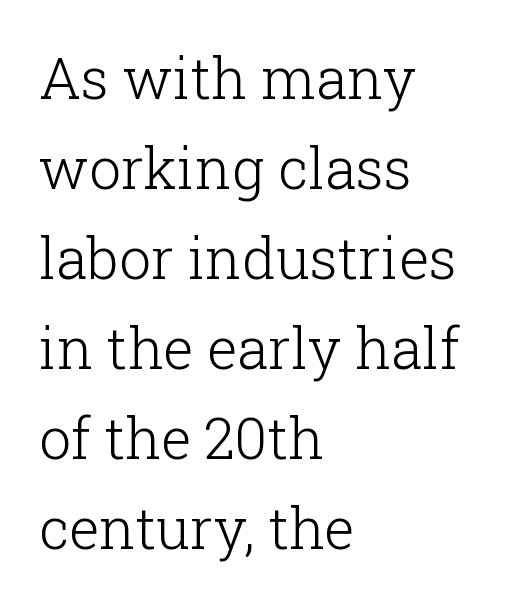
The image shows 57 px light serif type, upright; set left-aligned, normal line spacing (1.58x), normal letter spacing, not underlined; low stroke contrast and a medium x-height.
